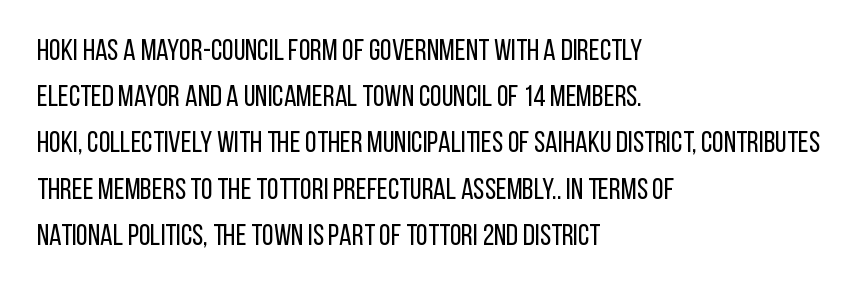
{"serif": "no", "italic": "no", "bold": "no", "weight": "regular", "width": "condensed", "stroke_contrast": "low", "x_height": "large", "monospaced": "no", "underline": "no", "align": "left", "line_spacing": "normal", "line_spacing_ratio": 1.54, "letter_spacing": "normal", "letter_spacing_em": 0.0, "glyph_px": 30}
